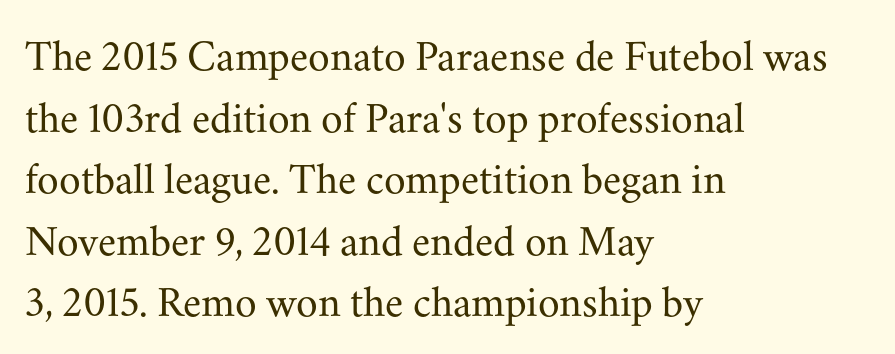
{"serif": "yes", "italic": "no", "bold": "no", "weight": "regular", "width": "normal", "stroke_contrast": "medium", "x_height": "small", "monospaced": "no", "underline": "no", "align": "left", "line_spacing": "normal", "line_spacing_ratio": 1.4, "letter_spacing": "normal", "letter_spacing_em": 0.0, "glyph_px": 44}
